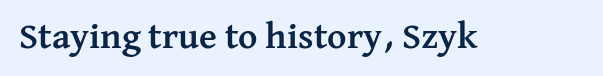
Unmarked baselines from the first word to the last. Upright lettering throughout. What stands out about the letter spacing? Nothing — it is the standard amount. Note the varied advance widths — an 'i' is clearly narrower than an 'm'.
